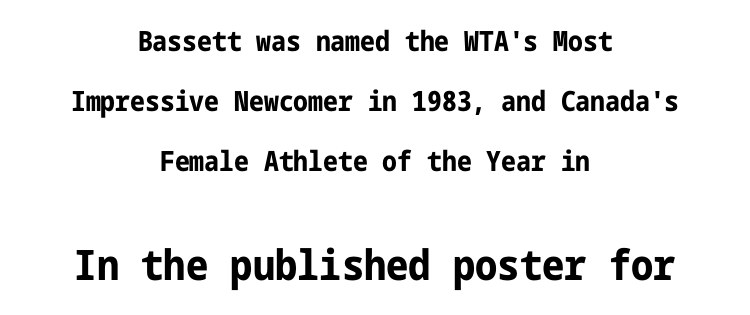
{"serif": "no", "italic": "no", "bold": "yes", "weight": "bold", "width": "condensed", "stroke_contrast": "low", "x_height": "medium", "underline": "no", "align": "center", "line_spacing": "loose", "line_spacing_ratio": 2.15, "letter_spacing": "normal", "letter_spacing_em": 0.0, "larger_block": "second", "size_ratio": 1.5, "glyph_px": 42}
